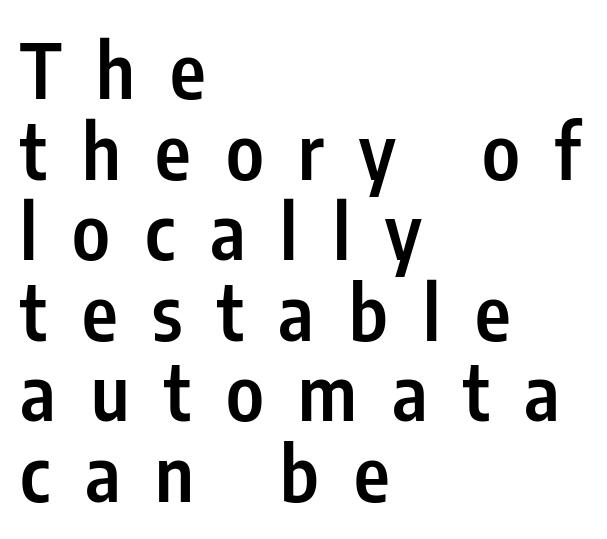
{"serif": "no", "italic": "no", "bold": "semi", "weight": "semibold", "width": "condensed", "stroke_contrast": "low", "x_height": "medium", "monospaced": "no", "underline": "no", "align": "left", "line_spacing": "tight", "line_spacing_ratio": 1.06, "letter_spacing": "wide", "letter_spacing_em": 0.46, "glyph_px": 76}
